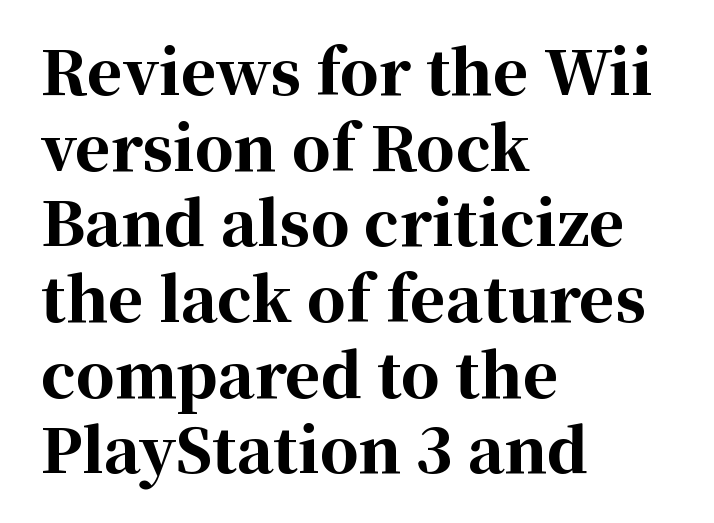
Think of a printed novel: that variable character pitch is what you see here. Is the letter spacing exaggerated? No — it looks like the ordinary default. Do the letters lean? They stand straight. Just letters on the line, the space beneath them empty. Classification — serif.
